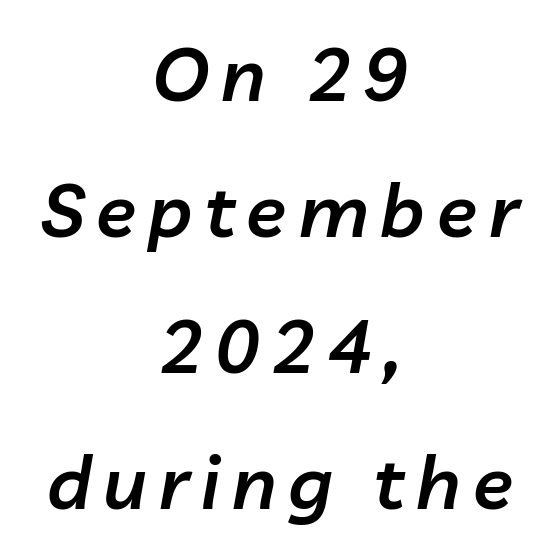
The passage is arranged like a title page — every line centered. You can tell it's italic because the verticals aren't actually vertical. Spacing verdict: proportional, widths tailored to each character. Unmarked baselines from the first word to the last.
